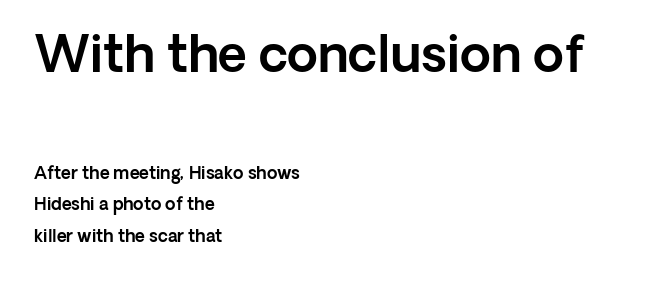
The typesetter chose a ragged-right arrangement here. Stroke terminals: plain, sans-serif. A typesetter would mark this as roman, not italic. The designer gave the opening block more size than the closing block. This sample has the flowing, uneven cadence of proportional lettering. Letters rest on an invisible, unmarked baseline.
